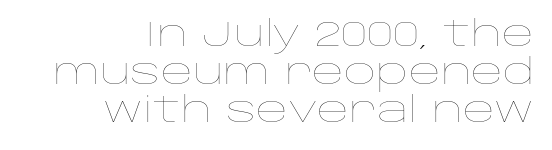
{"italic": "no", "bold": "no", "weight": "thin", "width": "wide", "stroke_contrast": "low", "x_height": "large", "monospaced": "no", "underline": "no", "align": "right", "line_spacing": "tight", "line_spacing_ratio": 1.09, "letter_spacing": "normal", "letter_spacing_em": 0.0, "glyph_px": 35}
